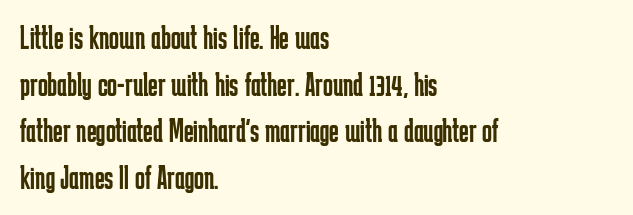
Regular leading. Every row of glyphs begins at an identical x-position on the left. Each row of text sits above clean, open space. This sample uses plain, unmodified letter spacing.
